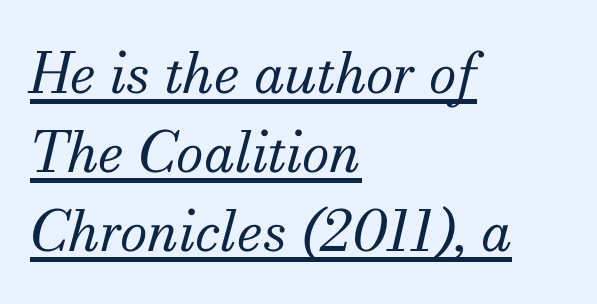
The image shows 56 px regular-weight serif type, italic (leaning right); set left-aligned, normal line spacing (1.41x), normal letter spacing, underlined; medium stroke contrast and a small x-height.
